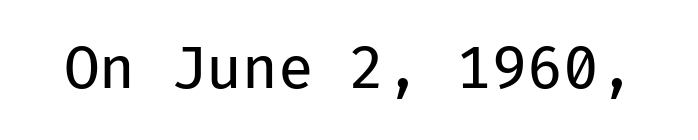
Q: Is the text bold? A: No.
Q: Is the text italic (slanted)? A: No, it is upright.
Q: Is the typeface a serif or a sans-serif typeface? A: Sans-serif.
Q: Is the text underlined? A: No.
Q: Is the spacing between letters normal or unusually wide? A: Normal.
Q: Width (condensed, normal, or wide)? A: Normal.
Q: Stroke contrast? A: Low.
Q: x-height? A: Medium.
Q: Monospaced? A: Yes.
